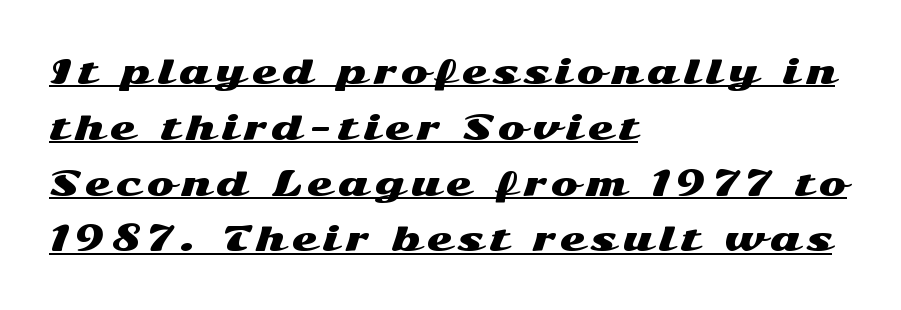
{"serif": "no", "width": "wide", "stroke_contrast": "medium", "x_height": "medium", "monospaced": "no", "underline": "yes", "align": "left", "line_spacing": "normal", "line_spacing_ratio": 1.69, "glyph_px": 33}
